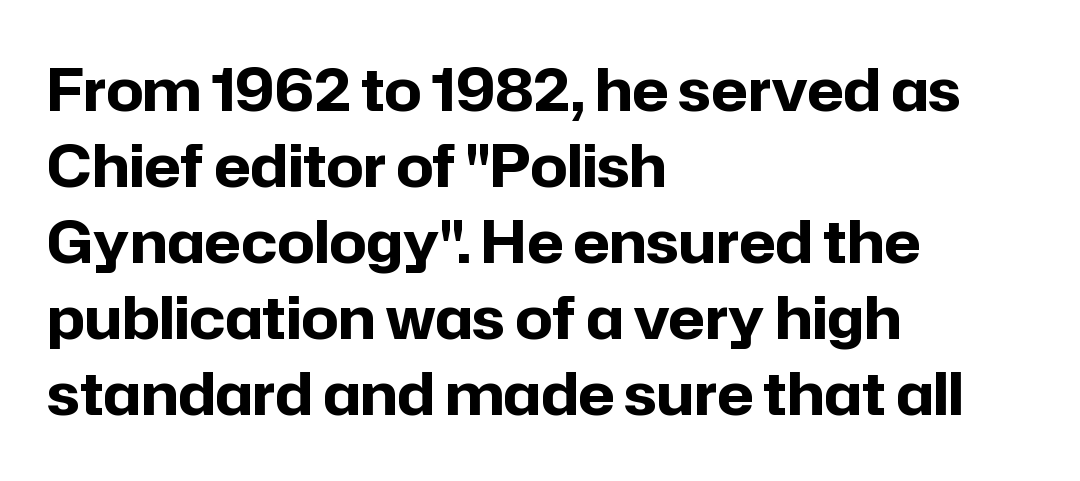
{"serif": "no", "italic": "no", "bold": "yes", "weight": "bold", "width": "normal", "stroke_contrast": "low", "x_height": "medium", "monospaced": "no", "underline": "no", "align": "left", "line_spacing": "normal", "line_spacing_ratio": 1.31, "letter_spacing": "normal", "letter_spacing_em": 0.0, "glyph_px": 58}
